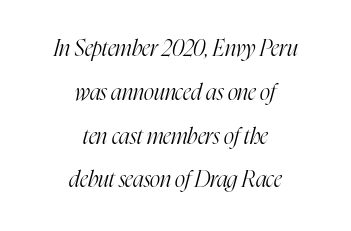
The paragraph has two soft edges and a firm central axis. Bare-footed words on every line. The gaps between neighbouring characters are ordinary and unremarkable. The strokes are not fattened; the text isn't bold. You could fit nearly another row in the gap between these rows. The lettering tilts uniformly, giving the passage an italic look.
